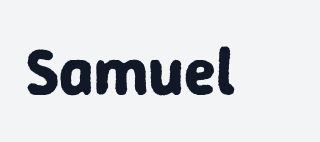
Q: Is the text bold? A: Yes.
Q: Is the text italic (slanted)? A: No, it is upright.
Q: Is the typeface a serif or a sans-serif typeface? A: Sans-serif.
Q: Is the text underlined? A: No.
Q: Is the spacing between letters normal or unusually wide? A: Normal.
Q: Width (condensed, normal, or wide)? A: Normal.
Q: Stroke contrast? A: Low.
Q: x-height? A: Medium.
Q: Monospaced? A: No.
